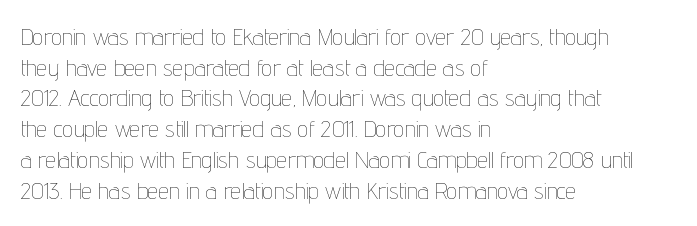
{"italic": "no", "bold": "no", "underline": "no", "align": "left", "line_spacing": "normal", "line_spacing_ratio": 1.28, "letter_spacing": "normal", "letter_spacing_em": 0.0, "glyph_px": 24}
